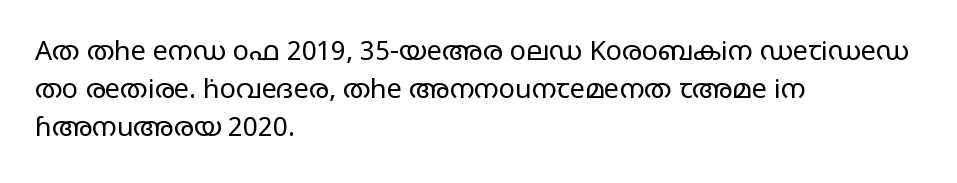
{"italic": "no", "bold": "no", "underline": "no", "align": "left", "line_spacing": "normal", "line_spacing_ratio": 1.4, "letter_spacing": "normal", "letter_spacing_em": 0.0, "glyph_px": 27}
